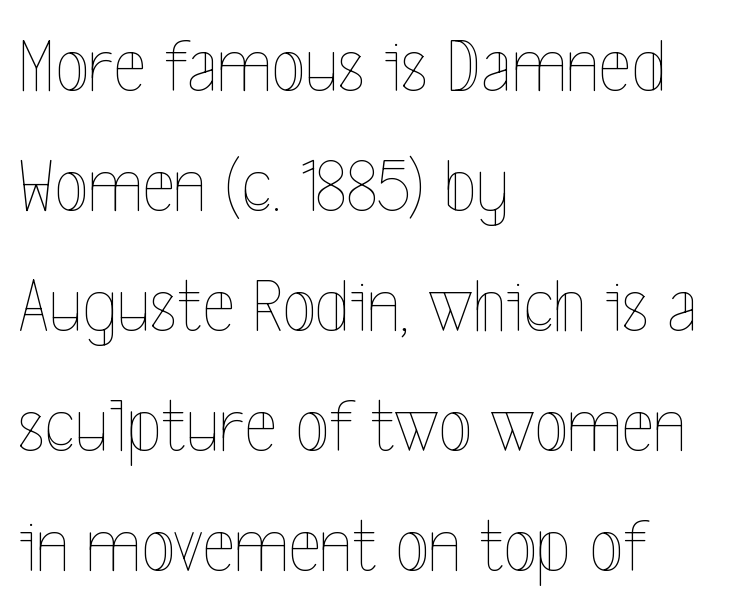
Q: Is the text bold? A: No.
Q: Is the text italic (slanted)? A: No, it is upright.
Q: Is the text underlined? A: No.
Q: How is the paragraph aligned? A: Left-aligned.
Q: Is the spacing between letters normal or unusually wide? A: Normal.
Q: Is the spacing between lines tight, normal or loose? A: Normal.
Q: Width (condensed, normal, or wide)? A: Condensed.
Q: x-height? A: Medium.
Q: Monospaced? A: No.
